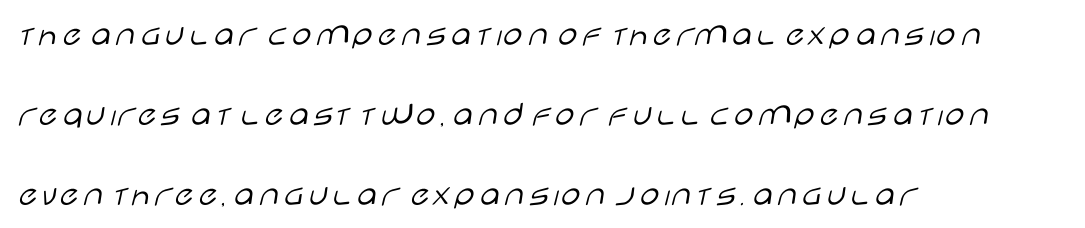
Horizontal alignment here is leftward, the default for most running prose. You could call the tracking neutral — neither tight nor loose. A typesetter would call this proportional, since set widths differ per character. The specimen omits any rule beneath the text block's lines. Unlike a traditional serif, this face leaves its strokes unadorned. In terms of leading, this rendering errs on the spacious side.
